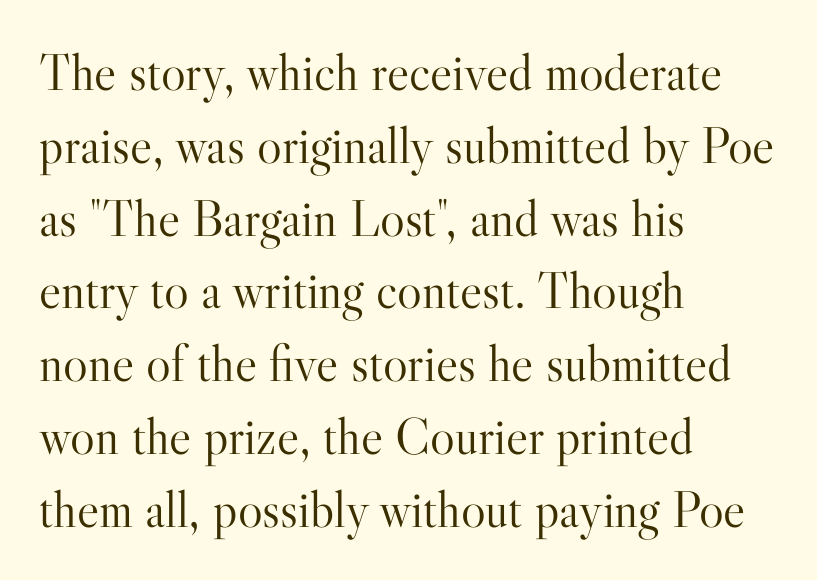
A typesetter would label this face a serif. What's the leading like? Ordinary, nothing unusual. Think of a printed novel: that variable character pitch is what you see here. Nothing unusual about the tracking: characters are spaced as the font intends. A typesetter would mark this as roman, not italic. Descender tails drop into unmarked territory.
